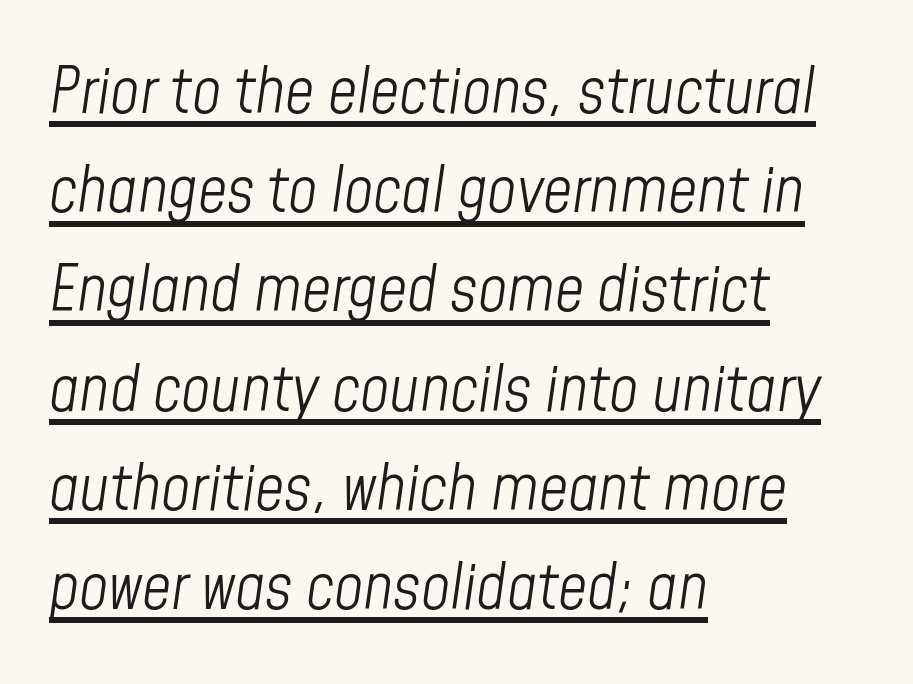
The image shows 64 px light, condensed type, italic (leaning right); set left-aligned, normal line spacing (1.55x), normal letter spacing, underlined; low stroke contrast and a medium x-height.
